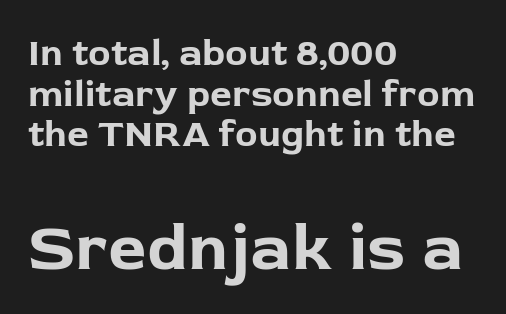
The image shows 67 px bold sans-serif type, upright; set left-aligned, tight line spacing (1.07x), normal letter spacing, not underlined; the second (bottom) block is 1.76x larger; low stroke contrast and a medium x-height.
